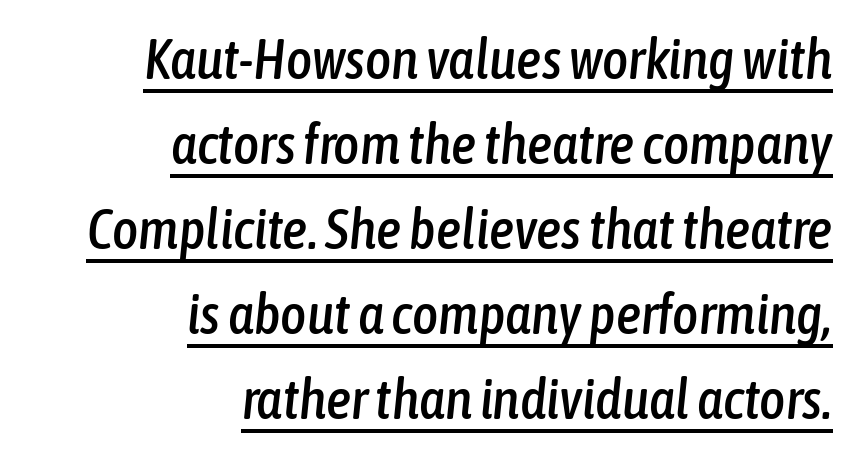
The image shows 56 px condensed type, italic (leaning right); set right-aligned, normal line spacing (1.52x), normal letter spacing, underlined; low stroke contrast and a medium x-height.
